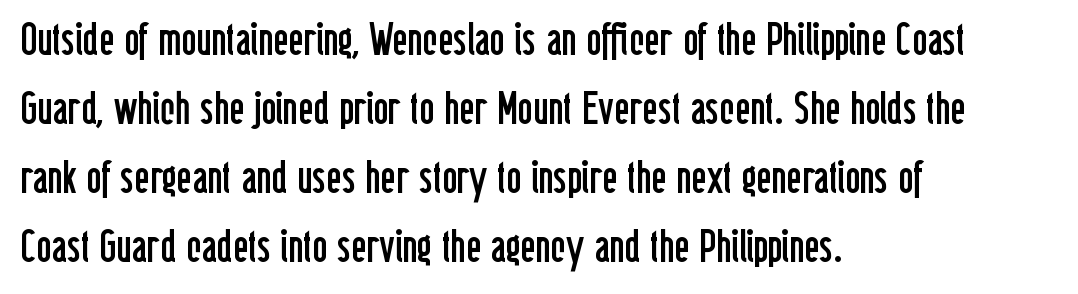
{"serif": "no", "italic": "no", "bold": "no", "weight": "regular", "width": "condensed", "stroke_contrast": "low", "x_height": "medium", "monospaced": "no", "underline": "no", "align": "left", "line_spacing": "normal", "line_spacing_ratio": 1.5, "letter_spacing": "normal", "letter_spacing_em": 0.0, "glyph_px": 46}
